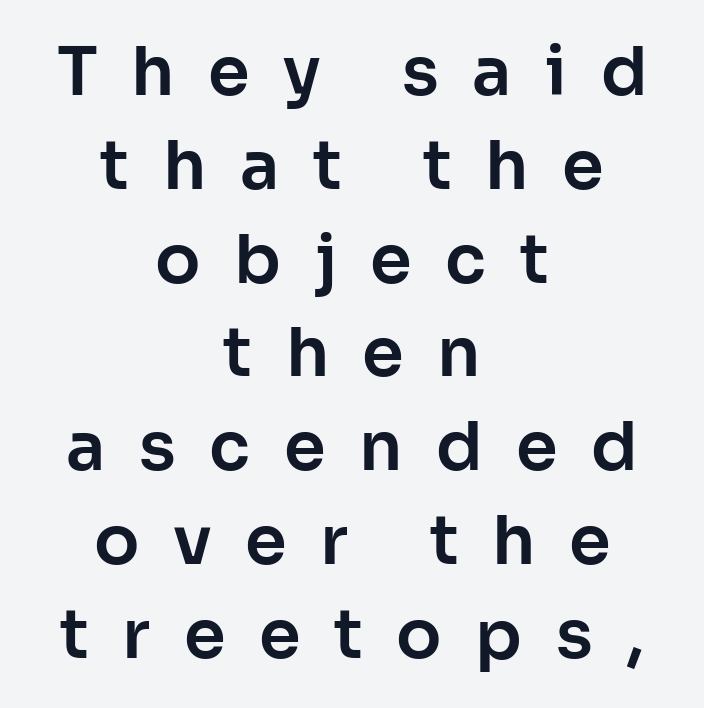
Q: Is the text italic (slanted)? A: No, it is upright.
Q: Is the typeface a serif or a sans-serif typeface? A: Sans-serif.
Q: Is the text underlined? A: No.
Q: How is the paragraph aligned? A: Centered.
Q: Is the spacing between letters normal or unusually wide? A: Unusually wide.
Q: Is the spacing between lines tight, normal or loose? A: Normal.
Q: Width (condensed, normal, or wide)? A: Normal.
Q: Stroke contrast? A: Low.
Q: x-height? A: Medium.
Q: Monospaced? A: No.
